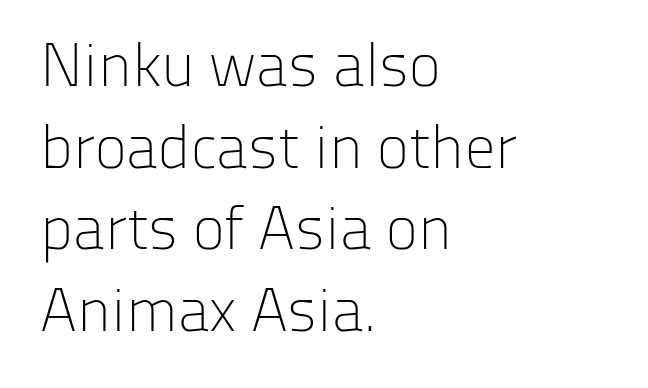
The image shows 61 px light sans-serif type, upright; set left-aligned, normal line spacing (1.34x), normal letter spacing, not underlined; low stroke contrast and a medium x-height.
